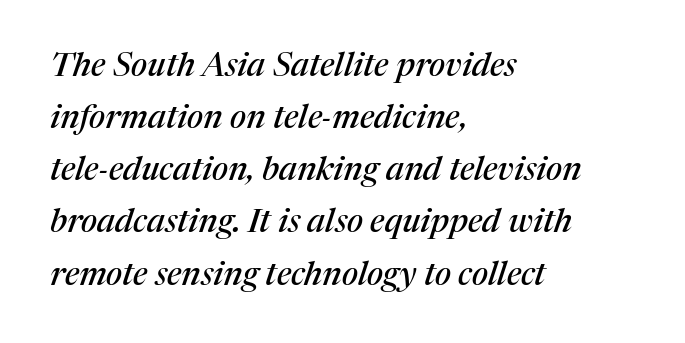
Short and long lines alike share a common starting point at left. This rendering leaves character spacing at its baseline value. Here the designer chose a conventional face with non-uniform glyph widths. Regular leading. Classification — serif.
